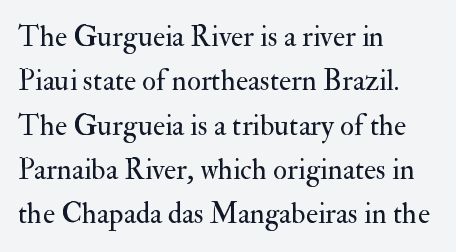
Posture: straight, roman, zero tilt. Note the varied advance widths — an 'i' is clearly narrower than an 'm'. The letters look calm and open, with moderate or lighter stems. In CSS terms this would be text-align: left. Descender tails drop into unmarked territory.
